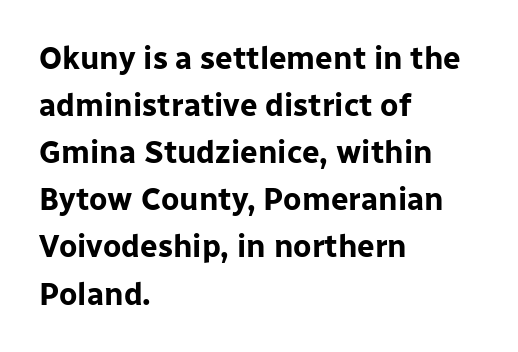
Q: Is the text bold? A: Yes.
Q: Is the text italic (slanted)? A: No, it is upright.
Q: Is the typeface a serif or a sans-serif typeface? A: Sans-serif.
Q: Is the text underlined? A: No.
Q: How is the paragraph aligned? A: Left-aligned.
Q: Is the spacing between letters normal or unusually wide? A: Normal.
Q: Is the spacing between lines tight, normal or loose? A: Normal.
Q: Width (condensed, normal, or wide)? A: Normal.
Q: Stroke contrast? A: Low.
Q: x-height? A: Medium.
Q: Monospaced? A: No.
